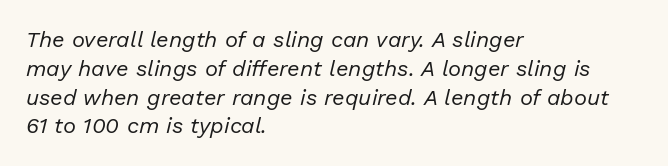
The face looks like a standard text weight, possibly lighter. Characters follow at the spacing the type designer built in. Short and long lines alike share a common starting point at left. Regular leading. Letters rest on an invisible, unmarked baseline. The whole block is typeset with a tilt.
